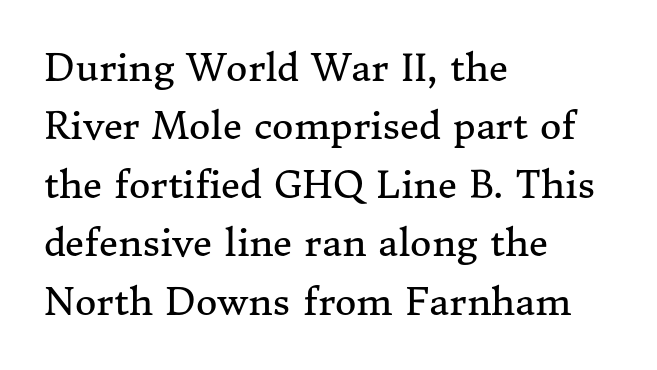
The image shows 37 px regular-weight serif type, upright; set left-aligned, normal line spacing (1.58x), normal letter spacing, not underlined; medium stroke contrast and a medium x-height.
